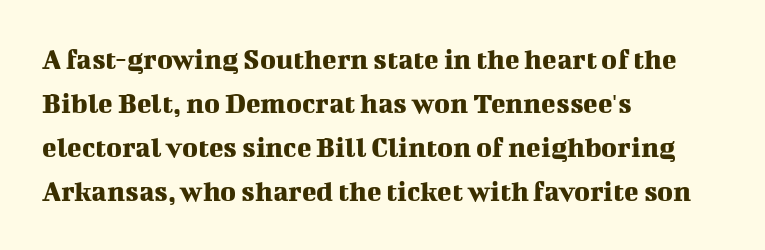
The rendering uses a moderate line-height, typical for paragraphs. Visually the block forms a straight wall on the left and a jagged coastline on the right. The letters sit at their default tracking, neither squeezed nor spread. The passage shown is typed in a proportional face where columns would drift. Stroke terminals: seriffed. Letters rest on an invisible, unmarked baseline.
